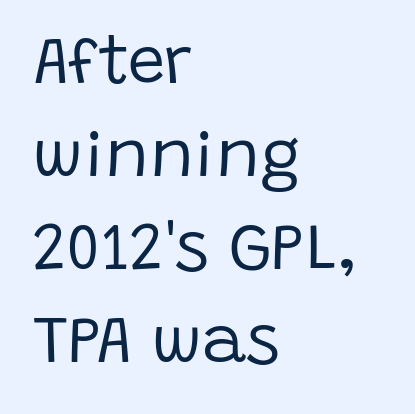
Words appear dense and cohesive because spacing is normal. Posture: vertical. Quick note: underline off. This block has exactly the height ordinary leading produces. This is not heavy type; no bold has been used.
